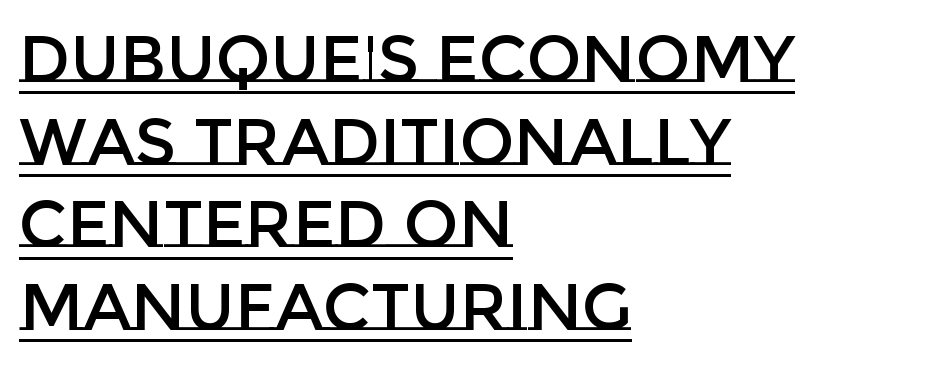
Is there an underline? Yes — a line sits under the letters. Each letter keeps its own natural width here, so spacing adapts to shape. Tracking value appears to be zero — textbook default spacing. Notice how descenders clear the ascenders below comfortably — that's standard leading. Posture: straight, roman, zero tilt.
